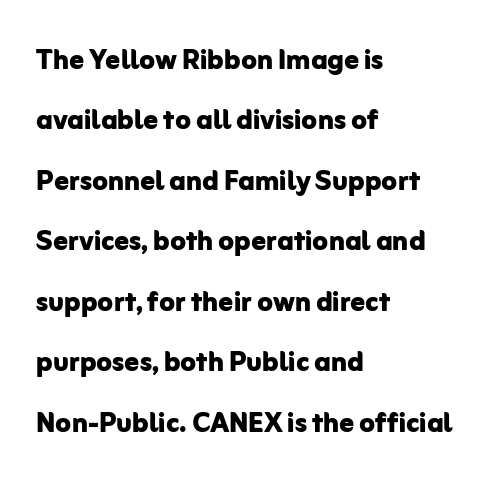
Check where the strokes stop: nothing finishes them off — pure sans. The line-height multiplier appears to be the usual default. The letters stand straight up with perfectly vertical stems. You could not count columns in this text — the font is proportionally spaced. The strokes are fattened all the way to bold.
